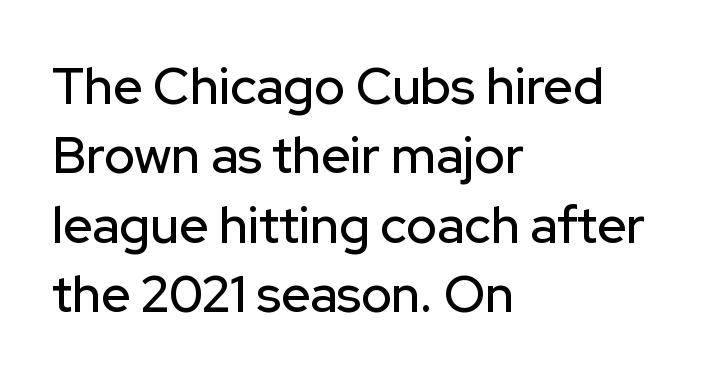
Q: Is the text italic (slanted)? A: No, it is upright.
Q: Is the typeface a serif or a sans-serif typeface? A: Sans-serif.
Q: Is the text underlined? A: No.
Q: How is the paragraph aligned? A: Left-aligned.
Q: Is the spacing between letters normal or unusually wide? A: Normal.
Q: Is the spacing between lines tight, normal or loose? A: Normal.
Q: Width (condensed, normal, or wide)? A: Normal.
Q: Stroke contrast? A: Low.
Q: x-height? A: Medium.
Q: Monospaced? A: No.
